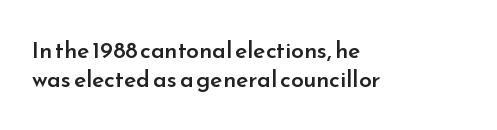
Every row of glyphs begins at an identical x-position on the left. Quick note: not italic, upright. A typesetter would call this zero additional tracking. Check under the words: just untouched page.
